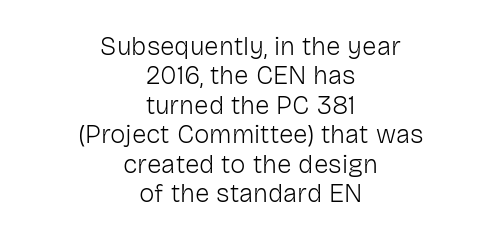
Q: Is the text bold? A: No.
Q: Is the text italic (slanted)? A: No, it is upright.
Q: Is the text underlined? A: No.
Q: How is the paragraph aligned? A: Centered.
Q: Is the spacing between letters normal or unusually wide? A: Normal.
Q: Is the spacing between lines tight, normal or loose? A: Tight.
